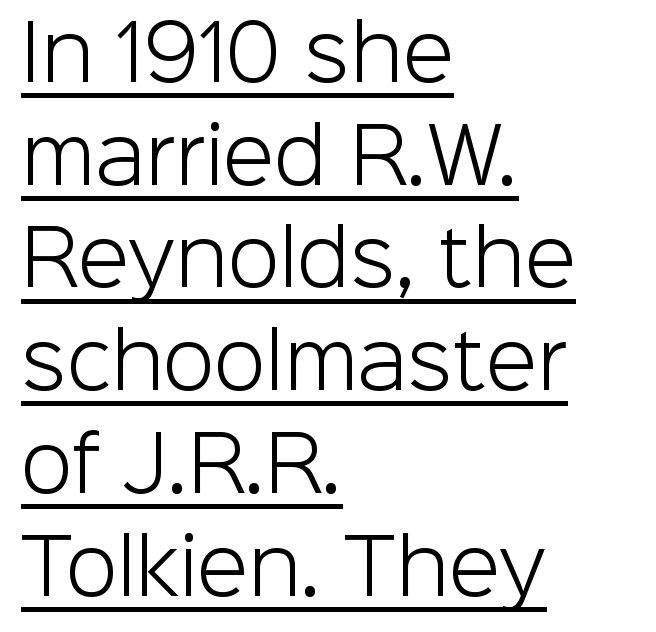
Q: Is the text bold? A: No.
Q: Is the text italic (slanted)? A: No, it is upright.
Q: Is the typeface a serif or a sans-serif typeface? A: Sans-serif.
Q: Is the text underlined? A: Yes.
Q: How is the paragraph aligned? A: Left-aligned.
Q: Is the spacing between letters normal or unusually wide? A: Normal.
Q: Is the spacing between lines tight, normal or loose? A: Normal.
Q: Width (condensed, normal, or wide)? A: Normal.
Q: Stroke contrast? A: Low.
Q: x-height? A: Medium.
Q: Monospaced? A: No.
